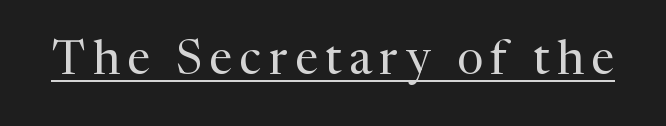
Stem width sits at or under what a default text font uses. The lettering stays uniformly vertical, giving the passage a roman look. This is serif lettering, the kind often seen in printed books. Has an underline been added? It has.
